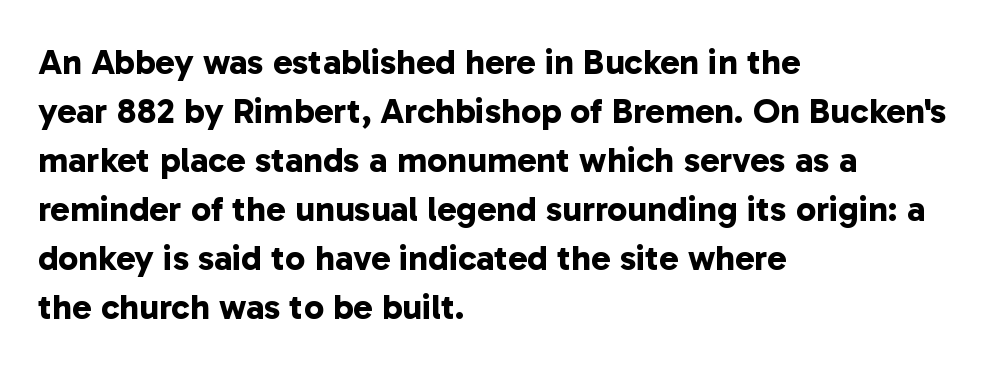
The image shows 36 px bold sans-serif type; set left-aligned, normal line spacing (1.36x), normal letter spacing, not underlined; low stroke contrast and a medium x-height.
